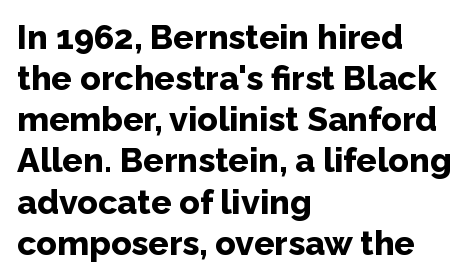
{"serif": "no", "italic": "no", "bold": "yes", "weight": "bold", "width": "normal", "stroke_contrast": "low", "x_height": "medium", "monospaced": "no", "underline": "no", "align": "left", "line_spacing_ratio": 1.21, "letter_spacing": "normal", "letter_spacing_em": 0.0, "glyph_px": 34}
